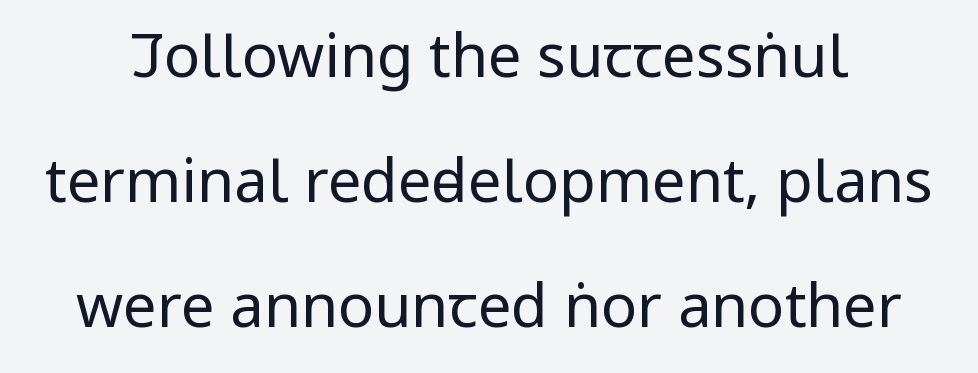
A roman cut, with each character standing at attention. Regarding serifs, this sample does without them. The passage shown has conventional tracking throughout. Proportional: the letters do not fall into vertical columns. The glyphs are unaccompanied by any horizontal stroke below them.
